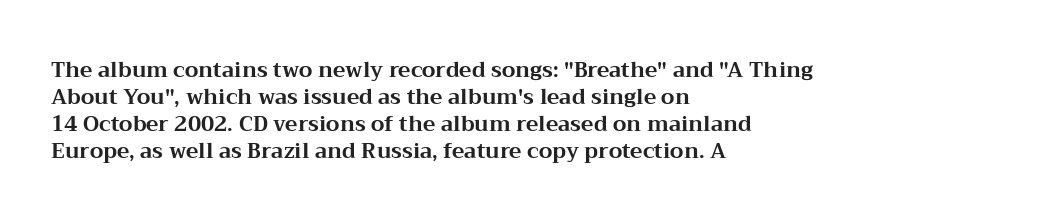
{"italic": "no", "bold": "yes", "underline": "no", "align": "left", "line_spacing": "normal", "line_spacing_ratio": 1.28, "letter_spacing": "normal", "letter_spacing_em": 0.0, "glyph_px": 21}
